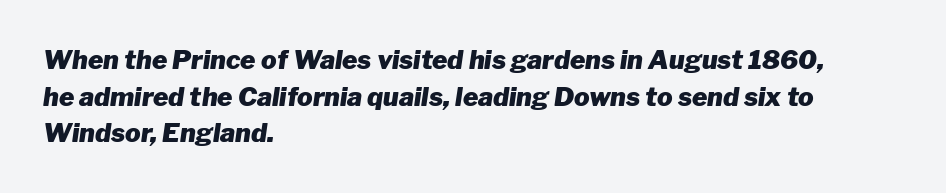
Q: Is the text bold? A: Yes.
Q: Is the text italic (slanted)? A: Yes, it leans right by about 8 degrees.
Q: Is the text underlined? A: No.
Q: How is the paragraph aligned? A: Left-aligned.
Q: Is the spacing between letters normal or unusually wide? A: Normal.
Q: Is the spacing between lines tight, normal or loose? A: Normal.
